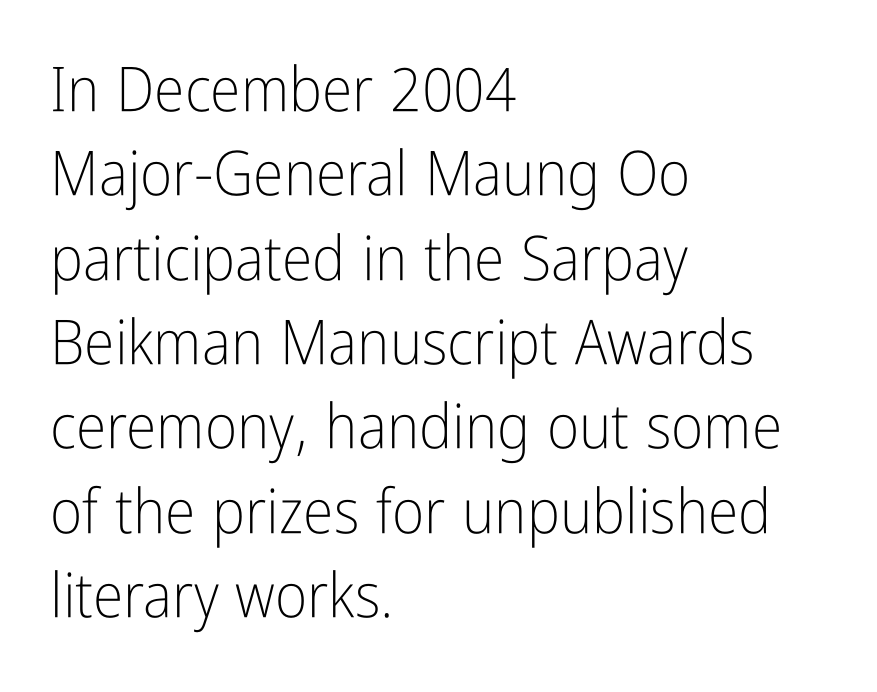
The image shows 62 px light, condensed sans-serif type, upright; set left-aligned, normal line spacing (1.36x), normal letter spacing, not underlined; low stroke contrast and a medium x-height.
